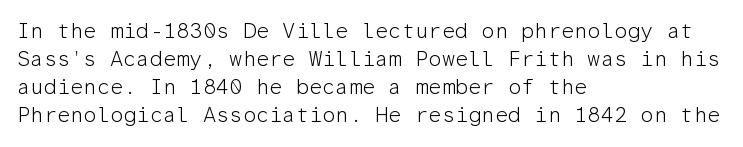
Q: Is the text bold? A: No.
Q: Is the text italic (slanted)? A: No, it is upright.
Q: Is the text underlined? A: No.
Q: How is the paragraph aligned? A: Left-aligned.
Q: Is the spacing between letters normal or unusually wide? A: Normal.
Q: Is the spacing between lines tight, normal or loose? A: Normal.
